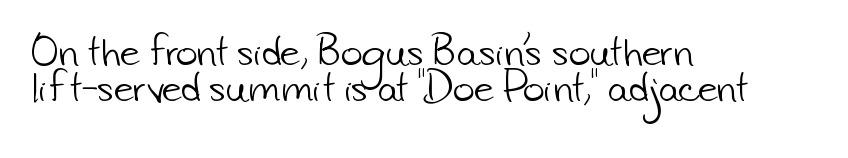
{"serif": "no", "bold": "no", "weight": "light", "width": "normal", "stroke_contrast": "low", "x_height": "small", "monospaced": "no", "underline": "no", "align": "left", "line_spacing": "tight", "line_spacing_ratio": 0.96, "letter_spacing": "normal", "letter_spacing_em": 0.0, "glyph_px": 37}
